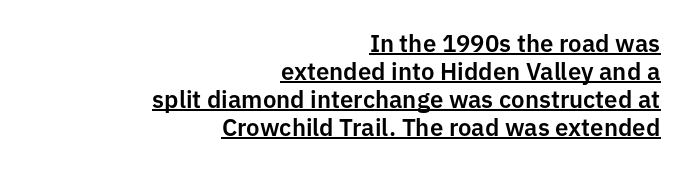
The image shows 24 px text type, upright; set right-aligned, line spacing 1.16x, normal letter spacing, underlined.
